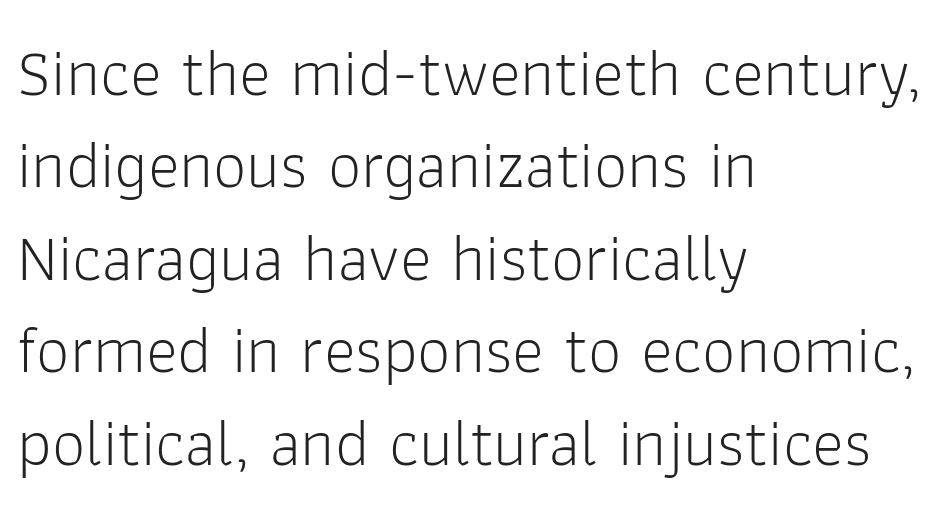
The image shows 67 px light sans-serif type, upright; set left-aligned, normal line spacing (1.38x), normal letter spacing, not underlined; low stroke contrast and a medium x-height.
